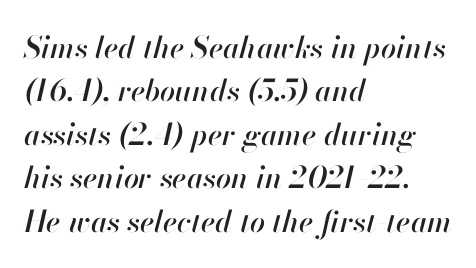
{"italic": "yes", "lean": "right", "slant_degrees": 13, "width": "normal", "stroke_contrast": "high", "x_height": "small", "monospaced": "no", "underline": "no", "align": "left", "line_spacing": "normal", "line_spacing_ratio": 1.45, "letter_spacing": "normal", "letter_spacing_em": 0.0, "glyph_px": 30}
